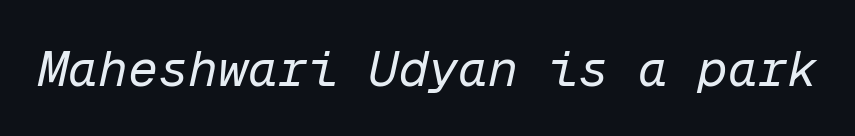
These lines were composed using italics. The words here are not underlined. Looks like terminal output: every glyph gets an equal slot. The horizontal fit of the characters is conventional and even. Weight: regular or lighter.
